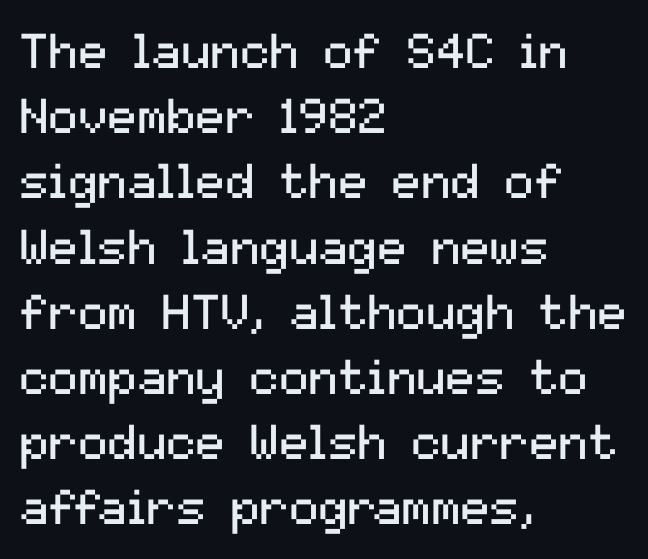
{"serif": "no", "italic": "no", "bold": "no", "weight": "regular", "width": "normal", "stroke_contrast": "medium", "x_height": "medium", "monospaced": "no", "underline": "no", "align": "left", "line_spacing": "normal", "line_spacing_ratio": 1.33, "letter_spacing": "normal", "letter_spacing_em": 0.0, "glyph_px": 49}
